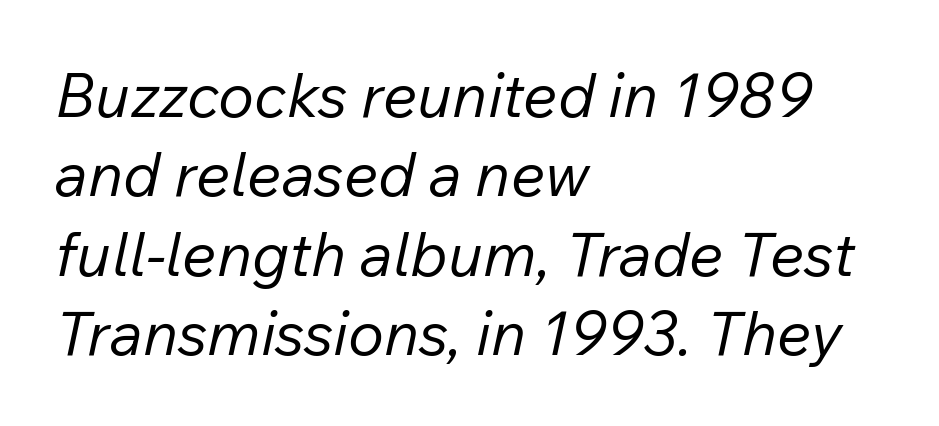
A typesetter would call this zero additional tracking. Only glyphs here, with clear space below each row. Character widths vary here, with narrow letters taking less room than wide ones. Slant detected: the letters are inclined. Leading matches the norm, producing a regular column.
